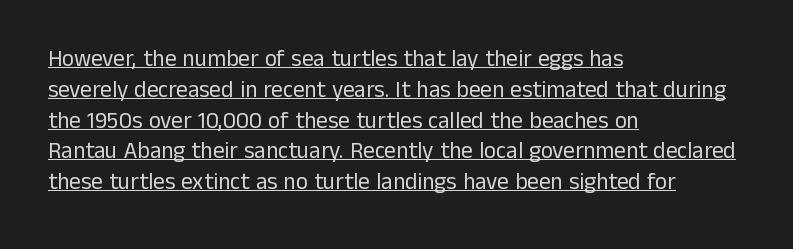
Q: Is the text bold? A: No.
Q: Is the text italic (slanted)? A: No, it is upright.
Q: Is the text underlined? A: Yes.
Q: How is the paragraph aligned? A: Left-aligned.
Q: Is the spacing between letters normal or unusually wide? A: Normal.
Q: Is the spacing between lines tight, normal or loose? A: Normal.
